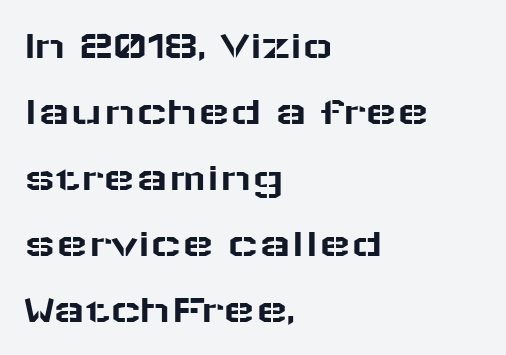
{"serif": "no", "italic": "no", "width": "wide", "stroke_contrast": "low", "x_height": "medium", "monospaced": "no", "underline": "no", "align": "left", "line_spacing": "normal", "line_spacing_ratio": 1.57, "letter_spacing": "normal", "letter_spacing_em": 0.0, "glyph_px": 42}
